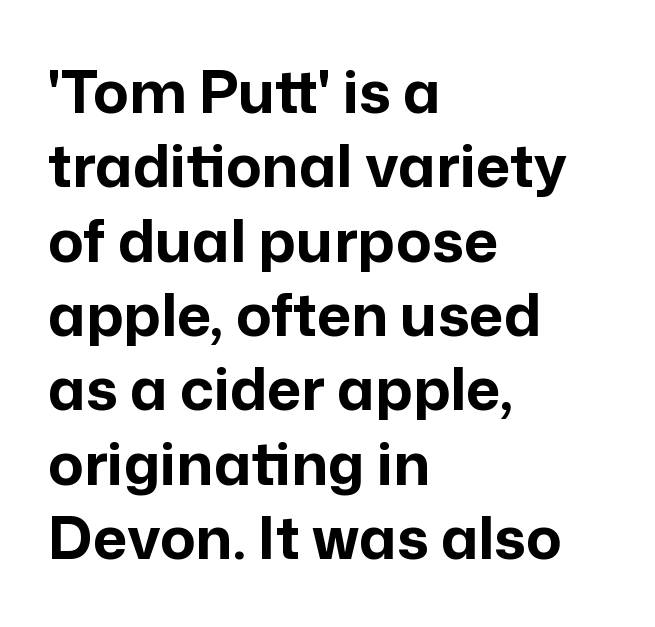
Q: Is the text bold? A: Yes.
Q: Is the text italic (slanted)? A: No, it is upright.
Q: Is the typeface a serif or a sans-serif typeface? A: Sans-serif.
Q: Is the text underlined? A: No.
Q: How is the paragraph aligned? A: Left-aligned.
Q: Is the spacing between letters normal or unusually wide? A: Normal.
Q: Is the spacing between lines tight, normal or loose? A: Normal.
Q: Width (condensed, normal, or wide)? A: Normal.
Q: Stroke contrast? A: Low.
Q: x-height? A: Medium.
Q: Monospaced? A: No.
